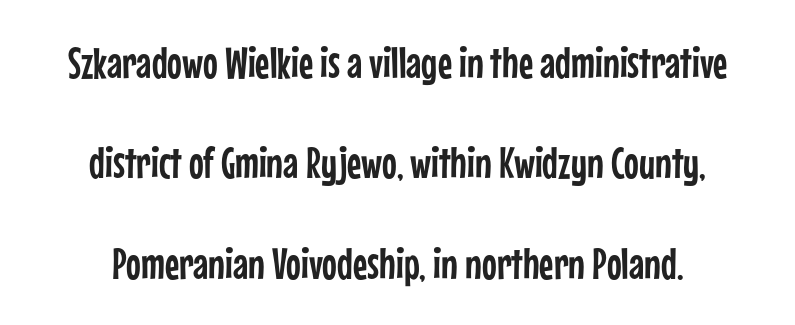
The image shows 44 px condensed sans-serif type, upright; set loose line spacing (2.28x), normal letter spacing, not underlined; low stroke contrast and a medium x-height.
